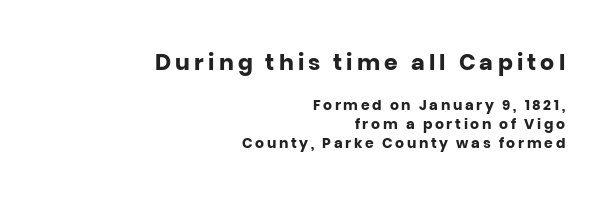
Q: Is the text bold? A: Yes.
Q: Is the text italic (slanted)? A: No, it is upright.
Q: Is the text underlined? A: No.
Q: How is the paragraph aligned? A: Right-aligned.
Q: Is the spacing between lines tight, normal or loose? A: Normal.
Q: Which block of text is set in a larger size, the first (top) or the second (bottom)? A: The first (top) one.
